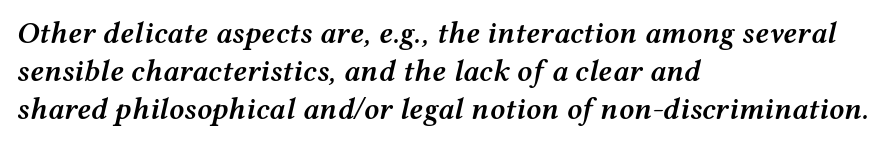
If you drew a line through each stem, it would be angled. Proportional: the letters do not fall into vertical columns. Notice how descenders clear the ascenders below comfortably — that's standard leading. The rendering uses a semibold face; strokes are thickened but not to full bold.
